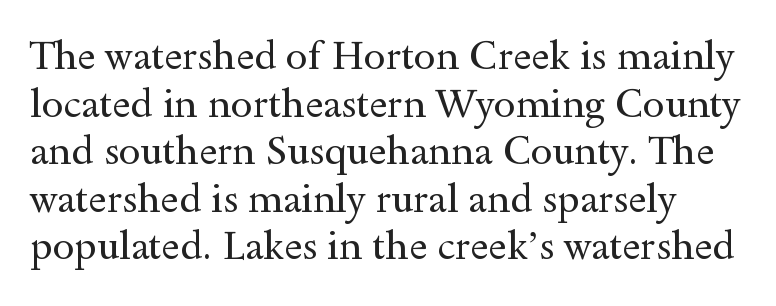
{"serif": "yes", "italic": "no", "bold": "no", "weight": "regular", "width": "wide", "x_height": "small", "monospaced": "no", "underline": "no", "line_spacing_ratio": 1.22, "letter_spacing": "normal", "letter_spacing_em": 0.0, "glyph_px": 39}
